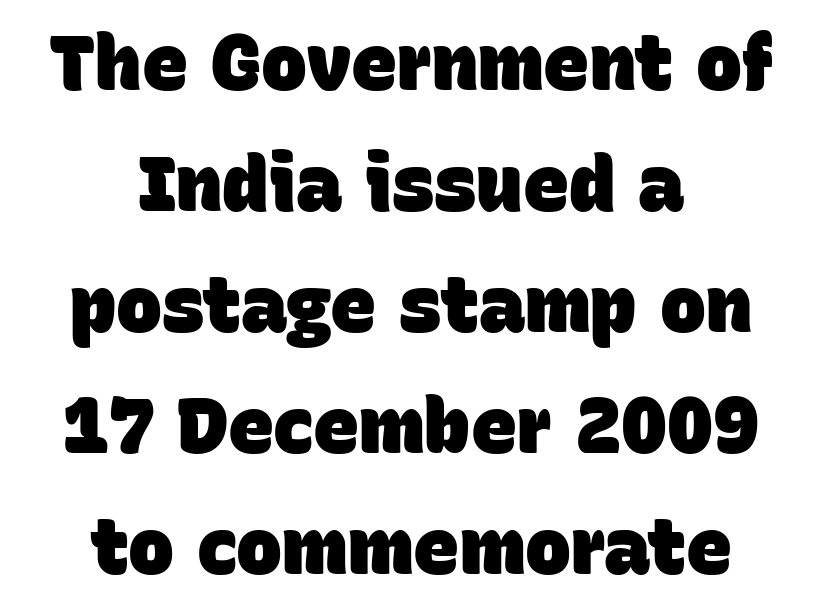
Q: Is the text bold? A: Yes.
Q: Is the typeface a serif or a sans-serif typeface? A: Sans-serif.
Q: Is the text underlined? A: No.
Q: How is the paragraph aligned? A: Centered.
Q: Is the spacing between letters normal or unusually wide? A: Normal.
Q: Is the spacing between lines tight, normal or loose? A: Normal.
Q: Width (condensed, normal, or wide)? A: Normal.
Q: Stroke contrast? A: Low.
Q: x-height? A: Large.
Q: Monospaced? A: No.
